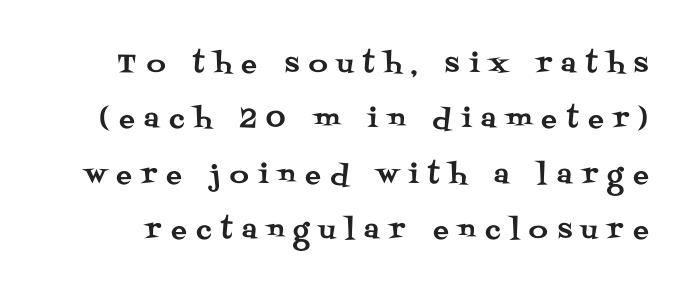
Compared with typical body copy, the letter spacing here is much looser. Posture: straight, roman, zero tilt. The vertical gap from one line to the next is large. A clean baseline with only descenders dipping below it.
